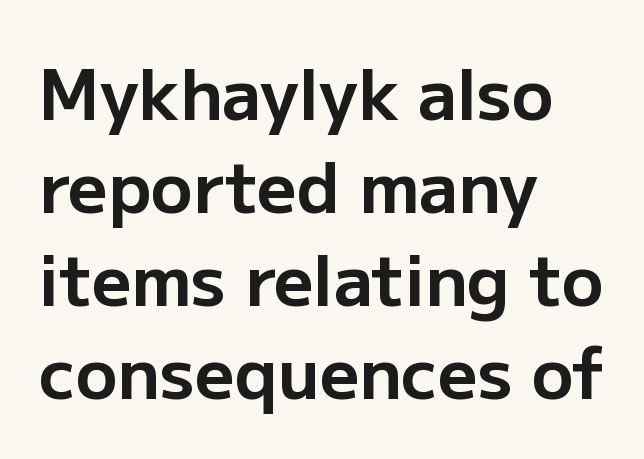
Q: Is the text bold? A: Yes.
Q: Is the text italic (slanted)? A: No, it is upright.
Q: Is the typeface a serif or a sans-serif typeface? A: Sans-serif.
Q: Is the text underlined? A: No.
Q: How is the paragraph aligned? A: Left-aligned.
Q: Is the spacing between letters normal or unusually wide? A: Normal.
Q: Is the spacing between lines tight, normal or loose? A: Normal.
Q: Width (condensed, normal, or wide)? A: Normal.
Q: Stroke contrast? A: Low.
Q: x-height? A: Medium.
Q: Monospaced? A: No.
